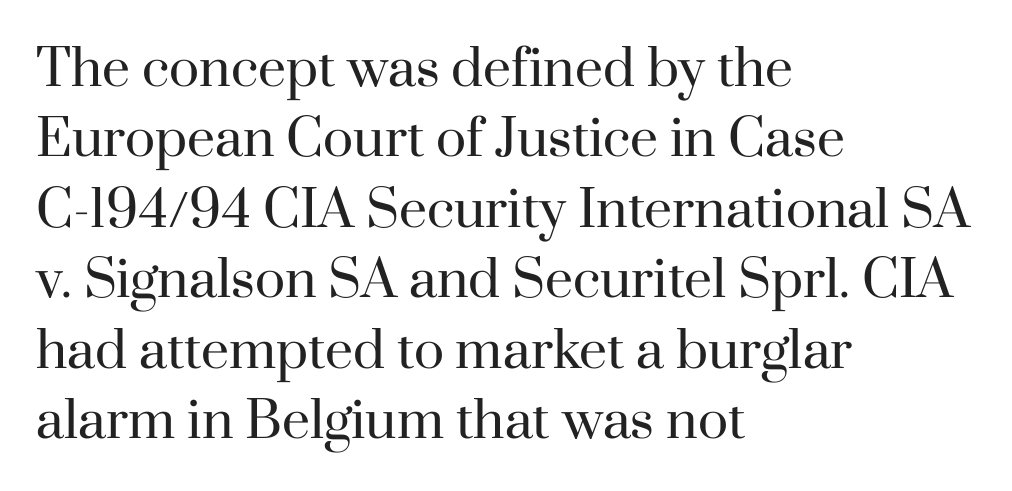
Q: Is the text bold? A: No.
Q: Is the text italic (slanted)? A: No, it is upright.
Q: Is the typeface a serif or a sans-serif typeface? A: Serif.
Q: Is the text underlined? A: No.
Q: How is the paragraph aligned? A: Left-aligned.
Q: Is the spacing between letters normal or unusually wide? A: Normal.
Q: Is the spacing between lines tight, normal or loose? A: Normal.
Q: Width (condensed, normal, or wide)? A: Normal.
Q: Stroke contrast? A: High.
Q: x-height? A: Small.
Q: Monospaced? A: No.
